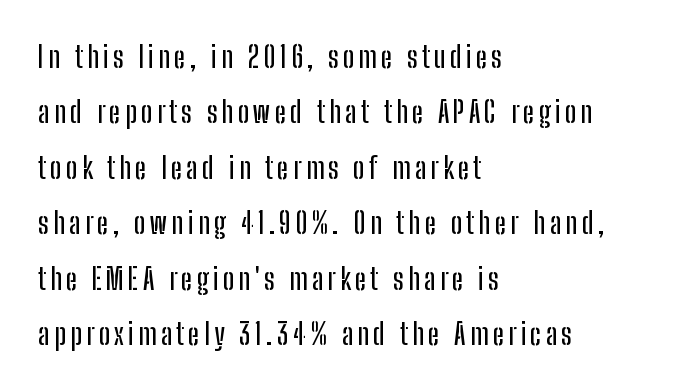
The image shows 30 px condensed sans-serif type, upright; set left-aligned, line spacing 1.85x, not underlined; low stroke contrast and a medium x-height.
